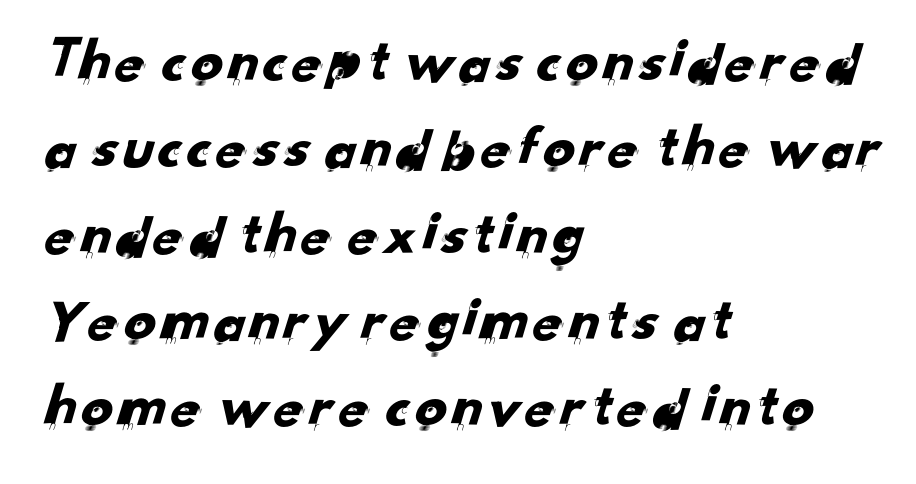
Honestly, the letter spacing is just normal — you wouldn't notice it. No word sits above an underline. In terms of letterform style, serifs are entirely absent. Typeset ragged right — the left edge is the straight one.
